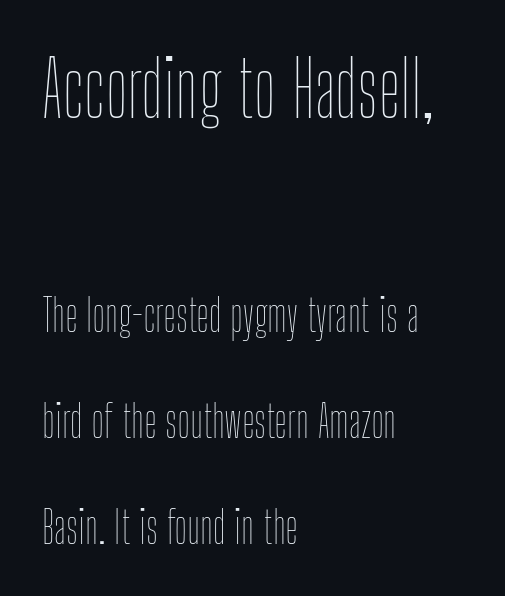
Q: Is the text bold? A: No.
Q: Is the text italic (slanted)? A: No, it is upright.
Q: Is the text underlined? A: No.
Q: How is the paragraph aligned? A: Left-aligned.
Q: Is the spacing between letters normal or unusually wide? A: Normal.
Q: Is the spacing between lines tight, normal or loose? A: Loose.
Q: Which block of text is set in a larger size, the first (top) or the second (bottom)? A: The first (top) one.
Q: Width (condensed, normal, or wide)? A: Condensed.
Q: Stroke contrast? A: Low.
Q: x-height? A: Medium.
Q: Monospaced? A: No.
